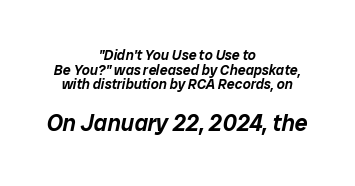
In CSS terms this would be text-align: center. Note: smaller setting up top, larger setting below. Anything drawn beneath the words? Only blank space. The passage shown leans; its letterforms are oblique. Nobody touched the tracking dial on this one. Successive baselines arrive quickly, one right under another.
